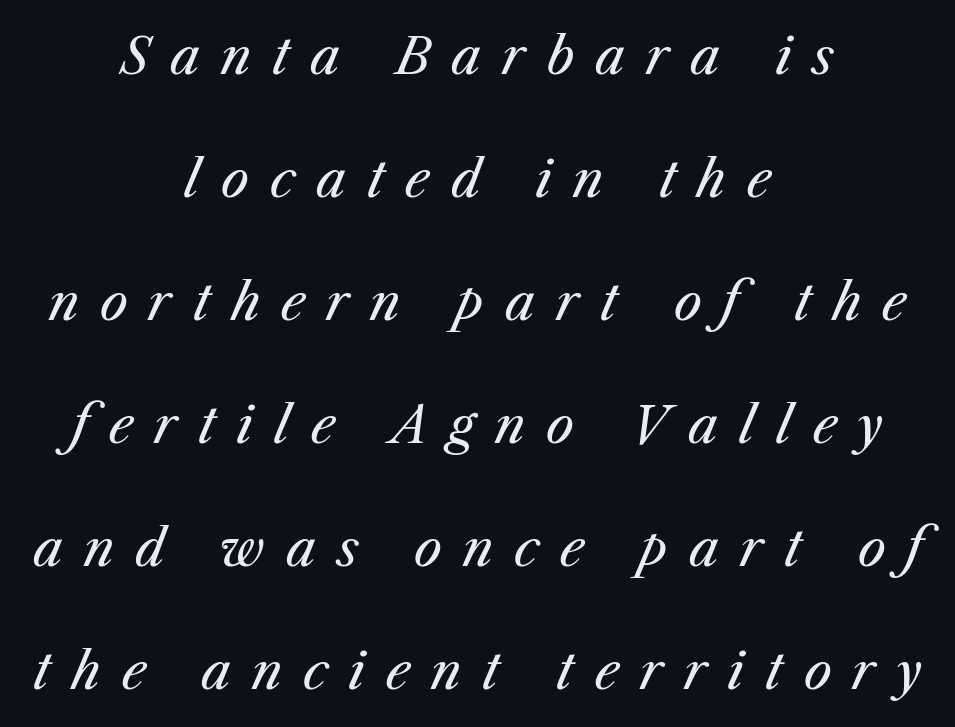
The zone under the glyphs is completely vacant. The lines in this sample share a center point and differ in where they start and stop. A quiet, ordinary-to-light weight characterises the typeface. Looking at the ascenders, they clearly lean. Display-style spreading of the glyphs; the letterfit is very open. Character widths vary here, with narrow letters taking less room than wide ones.
